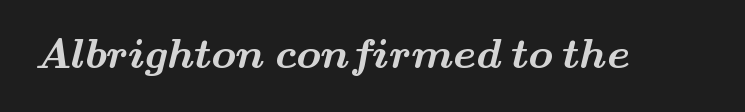
{"serif": "yes", "bold": "yes", "weight": "bold", "width": "wide", "stroke_contrast": "medium", "x_height": "small", "monospaced": "no", "underline": "no", "letter_spacing": "normal", "letter_spacing_em": 0.0, "glyph_px": 41}
